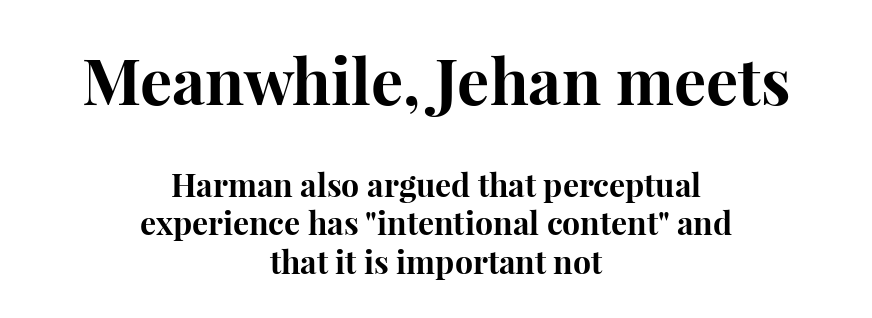
Typesetter's note: full bold, strokes at maximum text heaviness. Teacher's note: observe the equal gaps on both sides — that is centered alignment. Scale decreases going downward across the two blocks. Characters remain perfectly vertical along every line.
